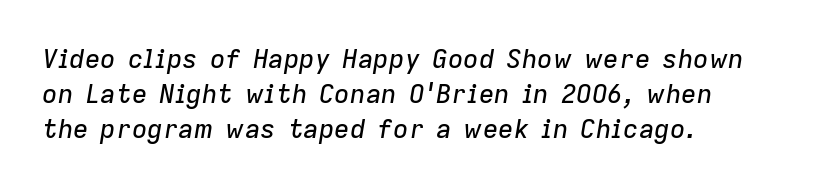
The image shows 26 px text type, italic (leaning right); set left-aligned, normal line spacing (1.34x), normal letter spacing, not underlined.
